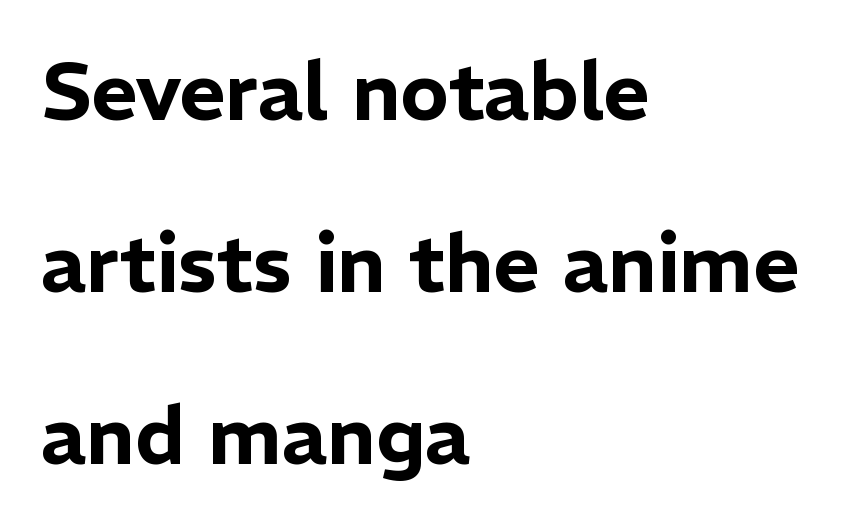
The image shows 80 px sans-serif type, upright; set left-aligned, loose line spacing (2.15x), normal letter spacing, not underlined; low stroke contrast and a medium x-height.
